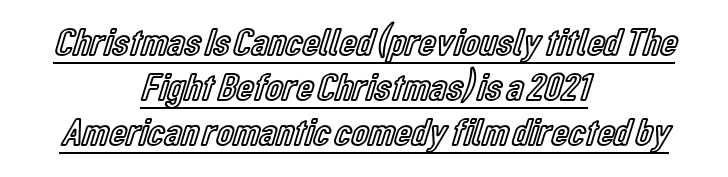
Q: Is the text italic (slanted)? A: Yes.
Q: Is the text underlined? A: Yes.
Q: How is the paragraph aligned? A: Centered.
Q: Is the spacing between letters normal or unusually wide? A: Normal.
Q: Width (condensed, normal, or wide)? A: Condensed.
Q: x-height? A: Medium.
Q: Monospaced? A: No.
